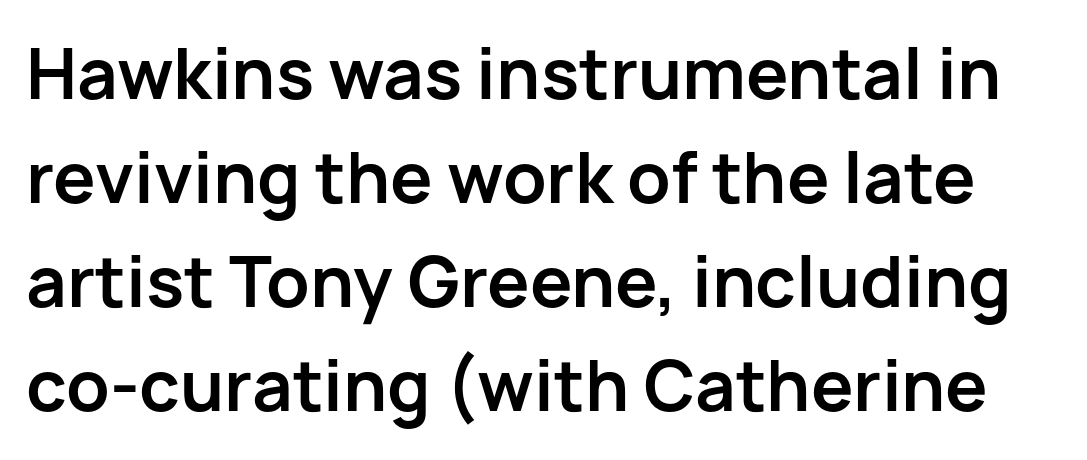
{"serif": "no", "italic": "no", "bold": "yes", "weight": "bold", "width": "normal", "stroke_contrast": "low", "x_height": "medium", "monospaced": "no", "underline": "no", "line_spacing": "normal", "line_spacing_ratio": 1.53, "letter_spacing": "normal", "letter_spacing_em": 0.0, "glyph_px": 68}
